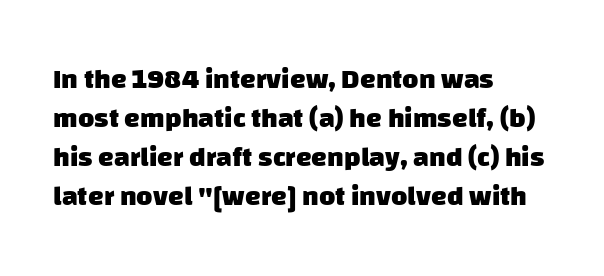
The image shows 28 px heavy sans-serif type; set left-aligned, normal line spacing (1.39x), normal letter spacing, not underlined; low stroke contrast and a large x-height.
